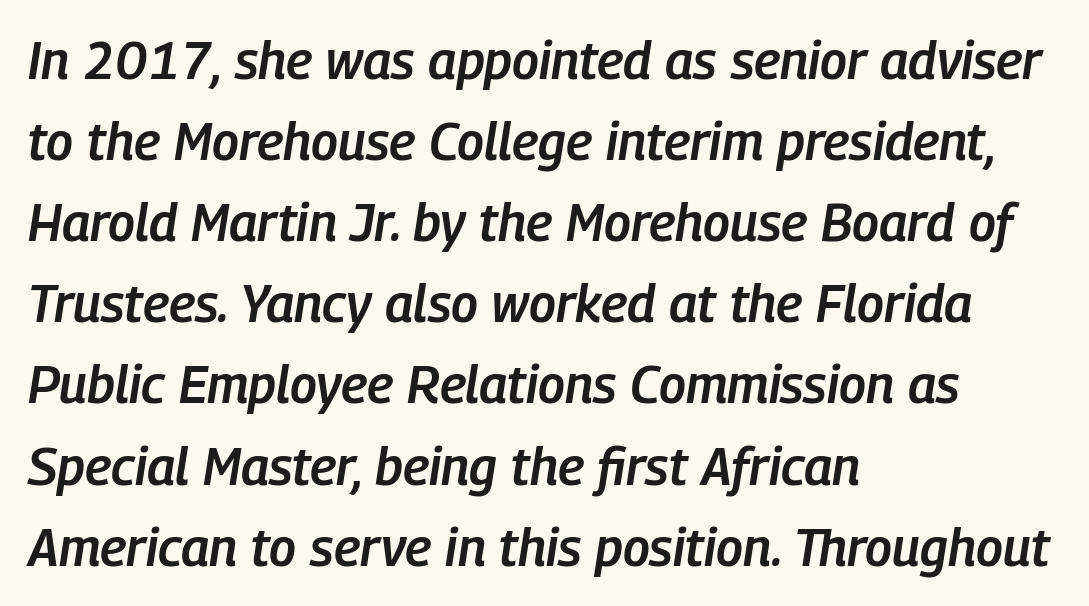
{"italic": "yes", "lean": "right", "slant_degrees": 9, "bold": "semi", "weight": "semibold", "width": "condensed", "stroke_contrast": "low", "x_height": "medium", "monospaced": "no", "underline": "no", "align": "left", "line_spacing": "normal", "line_spacing_ratio": 1.56, "letter_spacing": "normal", "letter_spacing_em": 0.0, "glyph_px": 52}
